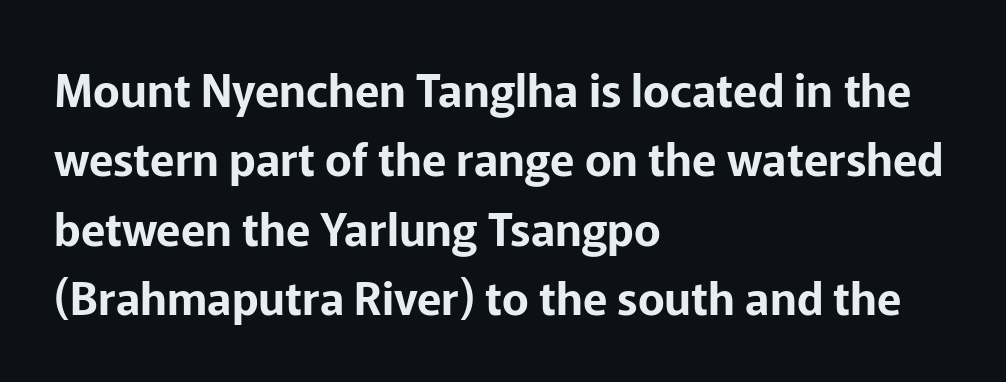
{"serif": "no", "italic": "no", "width": "normal", "stroke_contrast": "low", "x_height": "medium", "monospaced": "no", "underline": "no", "align": "left", "line_spacing": "normal", "line_spacing_ratio": 1.54, "letter_spacing": "normal", "letter_spacing_em": 0.0, "glyph_px": 45}
